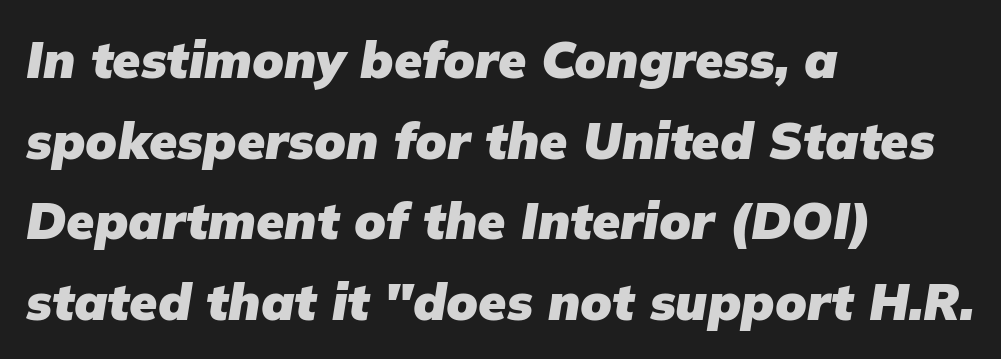
Students, observe: this is what conventionally led text looks like. Does the lettering tilt? It does — this is italic. The rag falls on the right side of this text block. Thick stems and heavy bowls — unmistakably bold. In terms of letterspacing, this is plain default setting.
